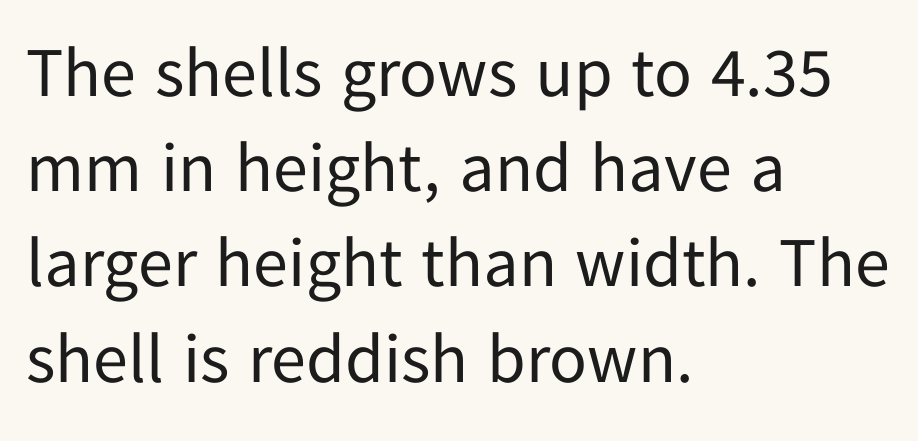
{"serif": "no", "italic": "no", "bold": "no", "weight": "regular", "width": "normal", "stroke_contrast": "low", "x_height": "medium", "monospaced": "no", "underline": "no", "align": "left", "line_spacing": "normal", "line_spacing_ratio": 1.36, "letter_spacing": "normal", "letter_spacing_em": 0.0, "glyph_px": 70}
